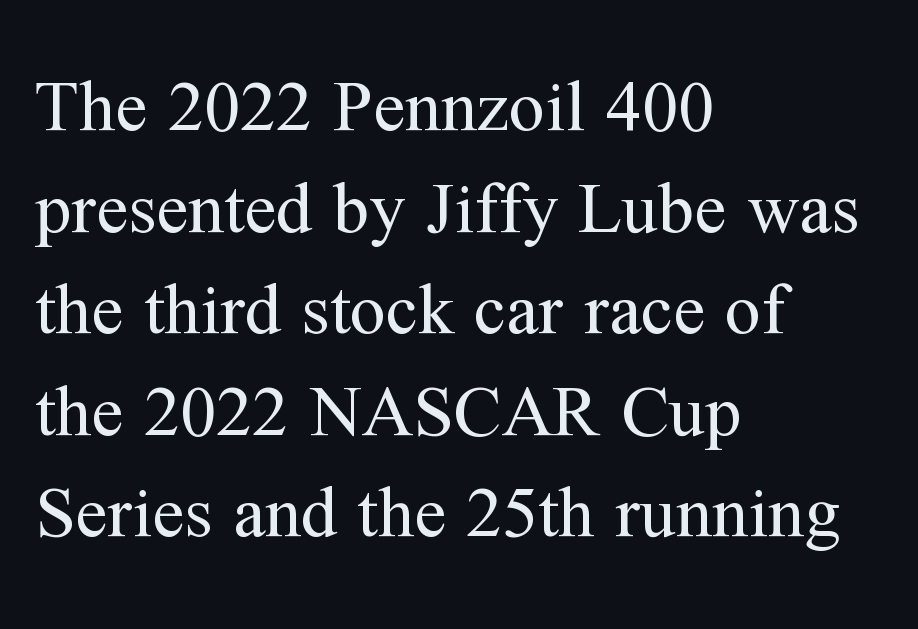
Counters stay open thanks to moderate or lighter strokes. Is there any slant? The stems are plumb. Compared with a centered layout, this one pins lines to the left instead. Honestly, there is no underline to notice here at all. Tracking here is standard; glyphs follow each other at the usual distance. Line spacing here is normal.
